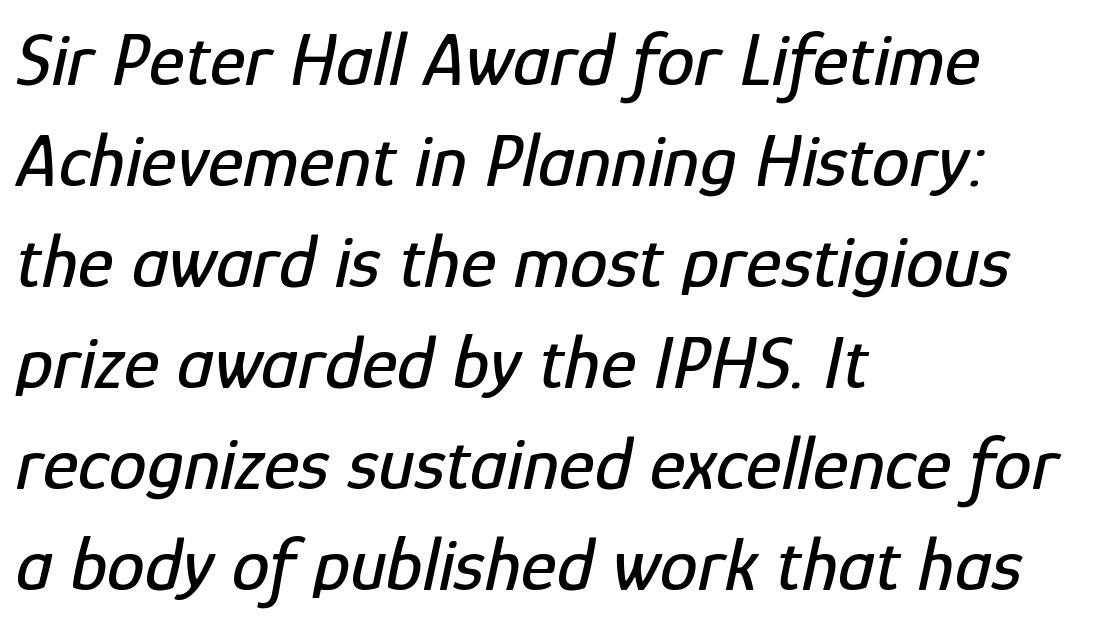
Q: Is the text italic (slanted)? A: Yes, it leans right by about 12 degrees.
Q: Is the text underlined? A: No.
Q: How is the paragraph aligned? A: Left-aligned.
Q: Is the spacing between letters normal or unusually wide? A: Normal.
Q: Is the spacing between lines tight, normal or loose? A: Normal.
Q: Width (condensed, normal, or wide)? A: Condensed.
Q: Stroke contrast? A: Low.
Q: x-height? A: Medium.
Q: Monospaced? A: No.
